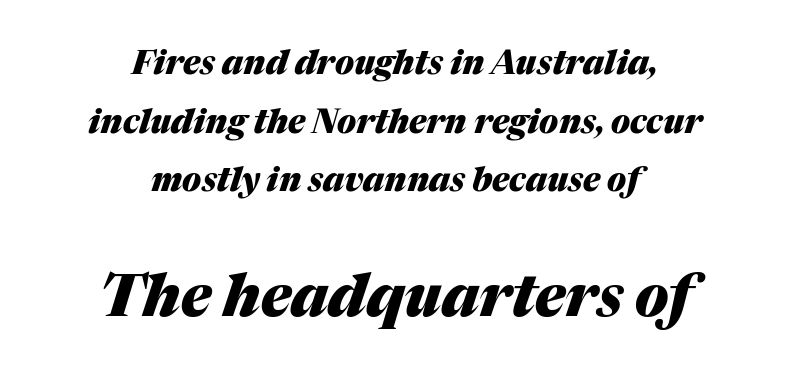
Q: Is the text bold? A: Yes.
Q: Is the text italic (slanted)? A: Yes, it leans right by about 17 degrees.
Q: Is the text underlined? A: No.
Q: How is the paragraph aligned? A: Centered.
Q: Is the spacing between letters normal or unusually wide? A: Normal.
Q: Which block of text is set in a larger size, the first (top) or the second (bottom)? A: The second (bottom) one.
Q: Width (condensed, normal, or wide)? A: Normal.
Q: Stroke contrast? A: Medium.
Q: x-height? A: Medium.
Q: Monospaced? A: No.
